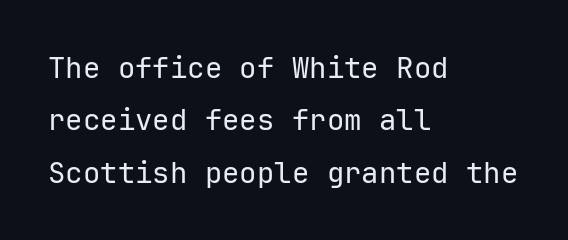
Q: Is the text bold? A: No.
Q: Is the text italic (slanted)? A: No, it is upright.
Q: Is the typeface a serif or a sans-serif typeface? A: Sans-serif.
Q: Is the text underlined? A: No.
Q: How is the paragraph aligned? A: Left-aligned.
Q: Is the spacing between letters normal or unusually wide? A: Normal.
Q: Width (condensed, normal, or wide)? A: Normal.
Q: Stroke contrast? A: Low.
Q: x-height? A: Medium.
Q: Monospaced? A: Yes.
